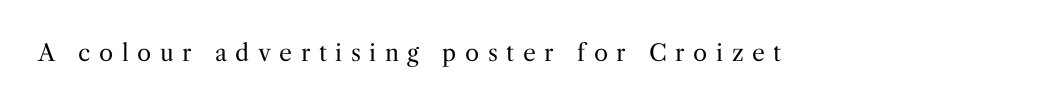
{"italic": "no", "bold": "no", "underline": "no", "letter_spacing": "wide", "letter_spacing_em": 0.37, "glyph_px": 23}
